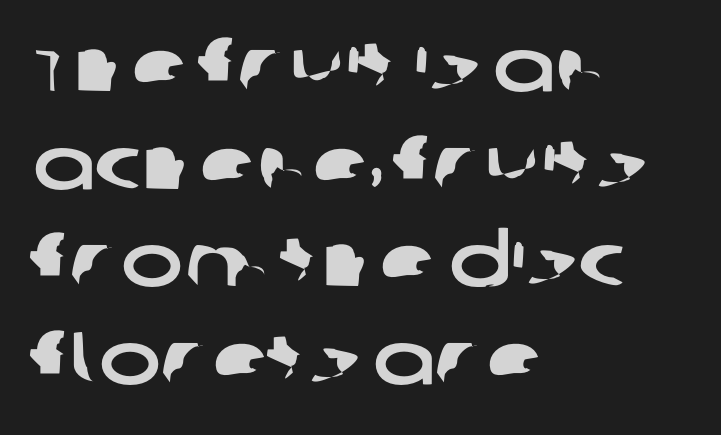
The image shows 74 px wide sans-serif type; set left-aligned, normal line spacing (1.32x), normal letter spacing, not underlined; low stroke contrast and a large x-height.
